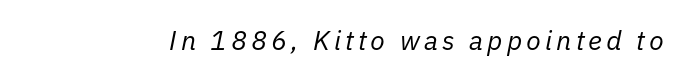
{"italic": "yes", "lean": "right", "slant_degrees": 11, "bold": "no", "underline": "no", "glyph_px": 27}
